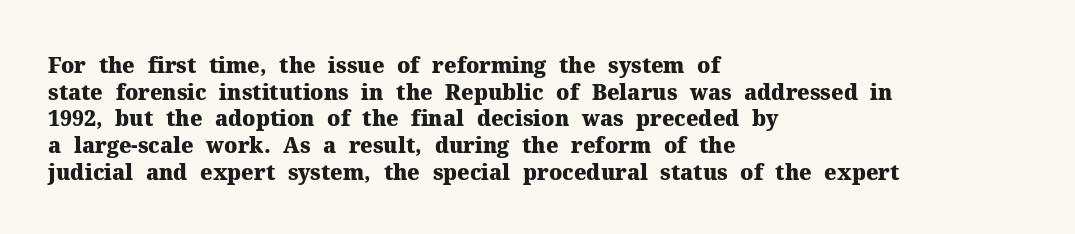
Q: Is the text bold? A: Yes.
Q: Is the text italic (slanted)? A: No, it is upright.
Q: Is the text underlined? A: No.
Q: How is the paragraph aligned? A: Left-aligned.
Q: Is the spacing between letters normal or unusually wide? A: Normal.
Q: Is the spacing between lines tight, normal or loose? A: Normal.
